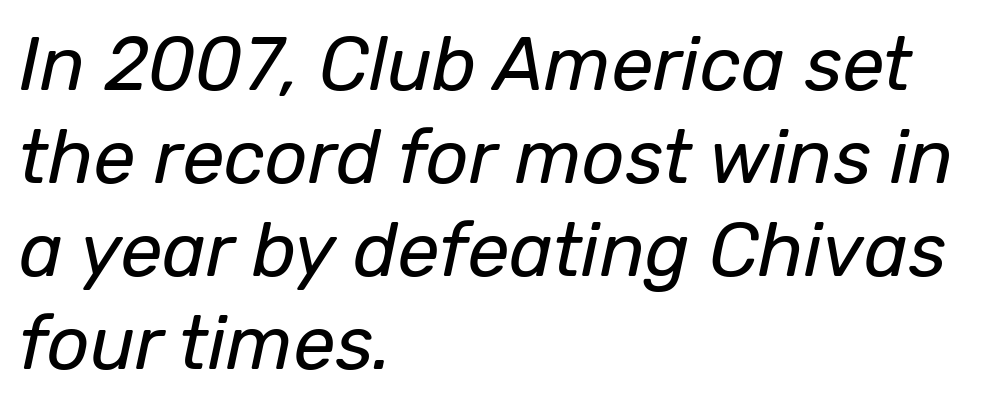
{"italic": "yes", "lean": "right", "slant_degrees": 12, "bold": "no", "weight": "regular", "width": "normal", "stroke_contrast": "low", "x_height": "medium", "monospaced": "no", "underline": "no", "align": "left", "line_spacing_ratio": 1.24, "letter_spacing": "normal", "letter_spacing_em": 0.0, "glyph_px": 75}
